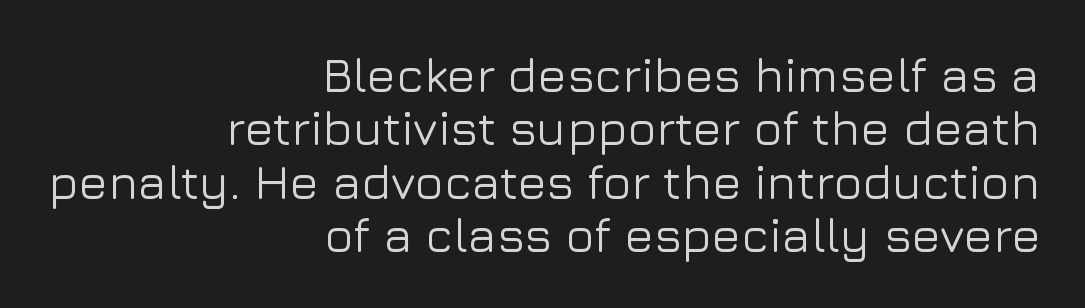
Check where the strokes stop: nothing finishes them off — pure sans. Nope, not italic — everything's standing straight. The area under the type is left untouched. This block would grow much taller if given ordinary leading; it's compressed now.
